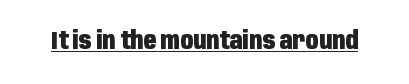
The image shows 24 px bold type, upright; set normal letter spacing, underlined.
